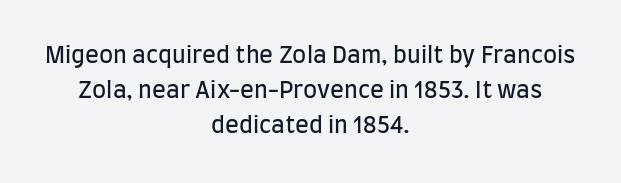
This sample uses plain, unmodified letter spacing. Only glyphs here, with clear space below each row. The line-height multiplier appears to be the usual default. The characters are drawn with everyday or finer stroke widths. Nope, not italic — everything's standing straight.
